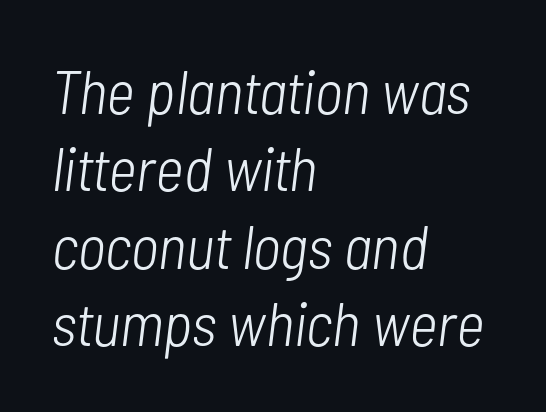
{"italic": "yes", "lean": "right", "slant_degrees": 7, "bold": "no", "weight": "light", "width": "condensed", "stroke_contrast": "low", "x_height": "medium", "monospaced": "no", "underline": "no", "align": "left", "line_spacing": "normal", "line_spacing_ratio": 1.25, "letter_spacing": "normal", "letter_spacing_em": 0.0, "glyph_px": 62}
